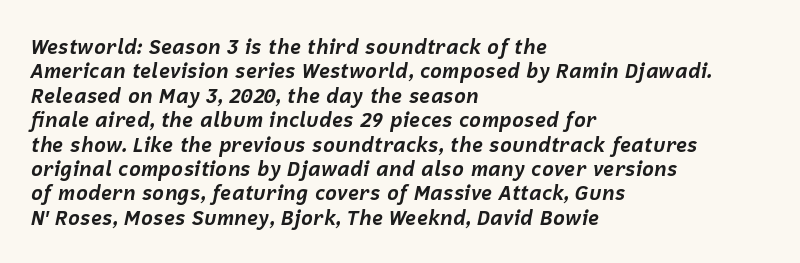
{"italic": "yes", "lean": "right", "slant_degrees": 12, "bold": "yes", "underline": "no", "align": "left", "line_spacing_ratio": 1.22, "letter_spacing": "normal", "letter_spacing_em": 0.0, "glyph_px": 20}
